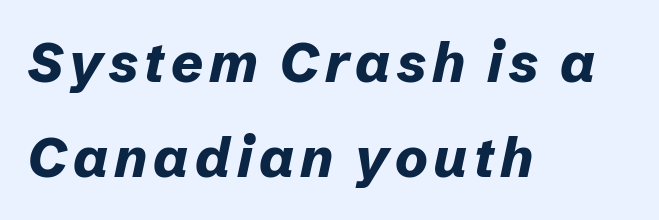
The image shows 55 px bold type, italic (leaning right); set left-aligned, line spacing 1.72x, not underlined; low stroke contrast and a medium x-height.
